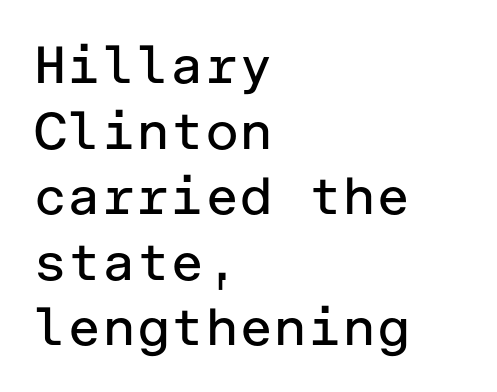
The image shows 52 px regular-weight sans-serif type, upright; set left-aligned, normal line spacing (1.26x), normal letter spacing, not underlined; low stroke contrast and a medium x-height.
